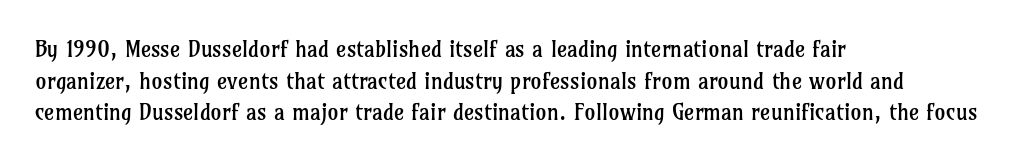
Q: Is the text bold? A: No.
Q: Is the text italic (slanted)? A: No, it is upright.
Q: Is the text underlined? A: No.
Q: How is the paragraph aligned? A: Left-aligned.
Q: Is the spacing between letters normal or unusually wide? A: Normal.
Q: Is the spacing between lines tight, normal or loose? A: Normal.
